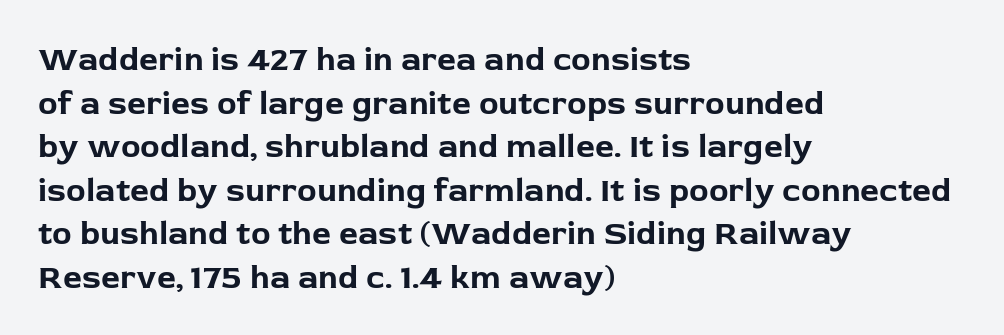
The image shows 33 px bold sans-serif type, upright; set left-aligned, normal line spacing (1.32x), normal letter spacing, not underlined; low stroke contrast and a medium x-height.
